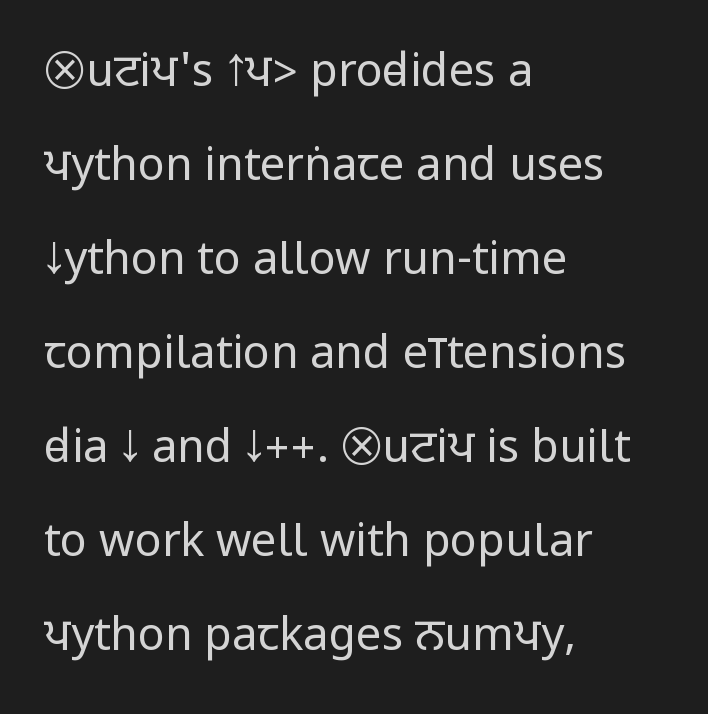
Q: Is the text bold? A: No.
Q: Is the text italic (slanted)? A: No, it is upright.
Q: Is the typeface a serif or a sans-serif typeface? A: Sans-serif.
Q: Is the text underlined? A: No.
Q: How is the paragraph aligned? A: Left-aligned.
Q: Is the spacing between letters normal or unusually wide? A: Normal.
Q: Is the spacing between lines tight, normal or loose? A: Loose.
Q: Width (condensed, normal, or wide)? A: Condensed.
Q: Stroke contrast? A: Low.
